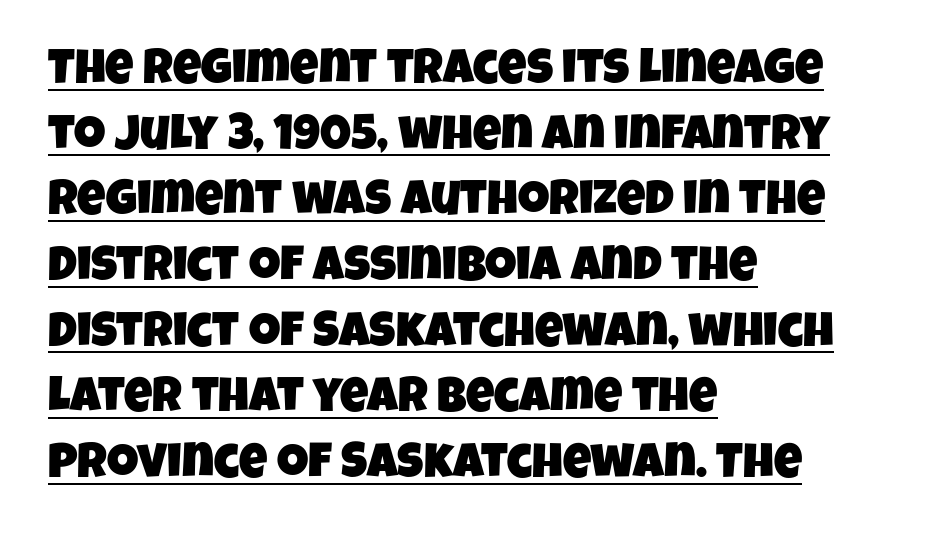
The image shows 49 px condensed sans-serif type; set left-aligned, normal line spacing (1.34x), normal letter spacing, underlined; low stroke contrast and a large x-height.
